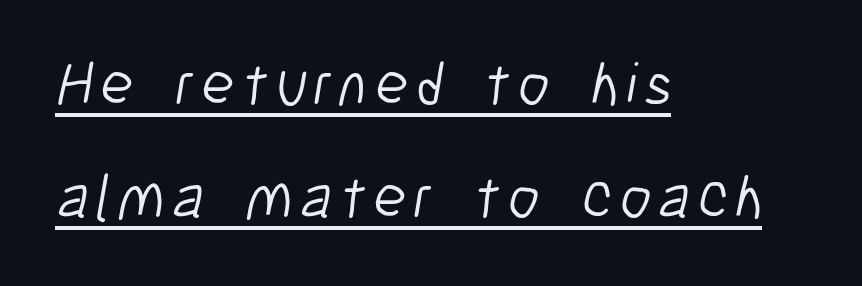
The image shows 61 px light, condensed sans-serif type; set left-aligned, line spacing 1.86x, underlined; low stroke contrast and a medium x-height.
